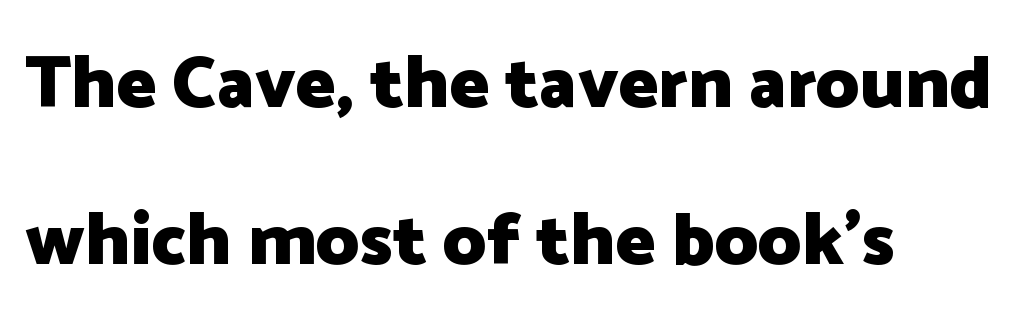
Q: Is the text bold? A: Yes.
Q: Is the text italic (slanted)? A: No, it is upright.
Q: Is the typeface a serif or a sans-serif typeface? A: Sans-serif.
Q: Is the text underlined? A: No.
Q: How is the paragraph aligned? A: Left-aligned.
Q: Is the spacing between letters normal or unusually wide? A: Normal.
Q: Is the spacing between lines tight, normal or loose? A: Loose.
Q: Width (condensed, normal, or wide)? A: Normal.
Q: Stroke contrast? A: Low.
Q: x-height? A: Medium.
Q: Monospaced? A: No.
